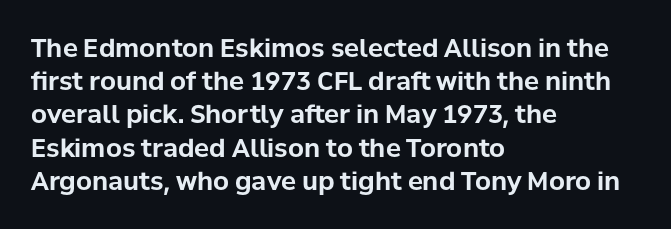
{"italic": "no", "bold": "yes", "underline": "no", "align": "left", "line_spacing": "normal", "line_spacing_ratio": 1.33, "letter_spacing": "normal", "letter_spacing_em": 0.0, "glyph_px": 25}
